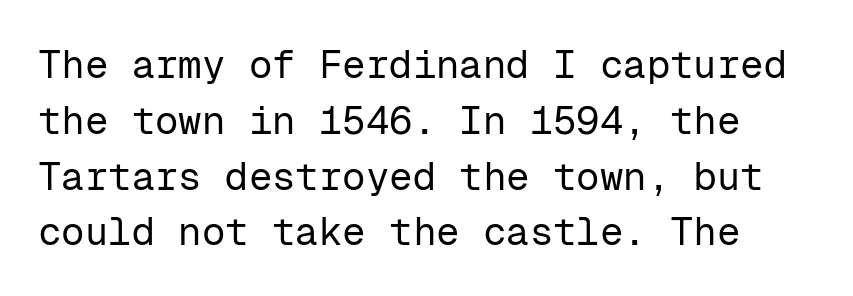
Does the leading feel generous? No, just average. The typeface chosen for these lines omits serifs. Here the designer chose a console-style face with uniform glyph widths. Unlike italic type, these characters show no tilt at all. Lines of text with bare space underneath. The typeface has the unassuming heft of standard copy or less.
